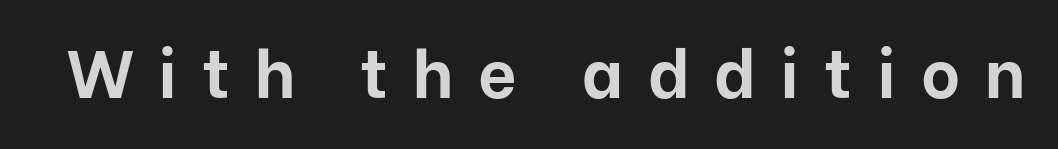
The image shows 67 px bold sans-serif type, upright; set unusually wide letter spacing (+0.37 em), not underlined; low stroke contrast and a medium x-height.
